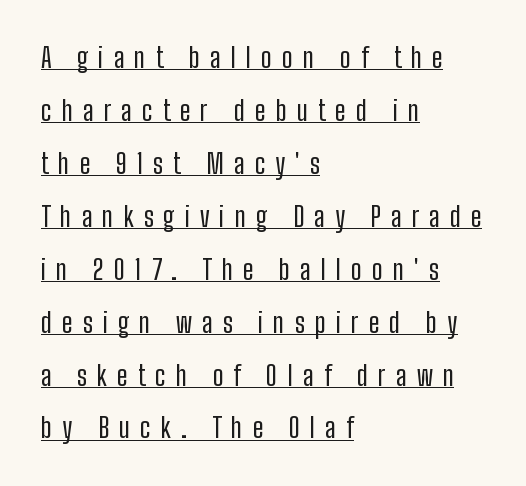
{"italic": "no", "bold": "no", "underline": "yes", "align": "left", "line_spacing": "loose", "line_spacing_ratio": 1.96, "letter_spacing": "wide", "letter_spacing_em": 0.37, "glyph_px": 27}
